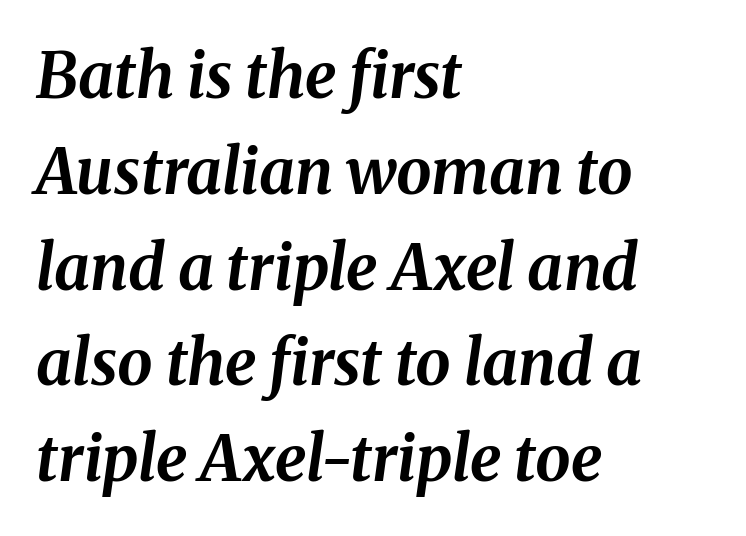
{"italic": "yes", "lean": "right", "slant_degrees": 8, "bold": "yes", "weight": "bold", "width": "normal", "stroke_contrast": "medium", "x_height": "medium", "monospaced": "no", "underline": "no", "align": "left", "line_spacing": "normal", "line_spacing_ratio": 1.52, "letter_spacing": "normal", "letter_spacing_em": 0.0, "glyph_px": 63}
